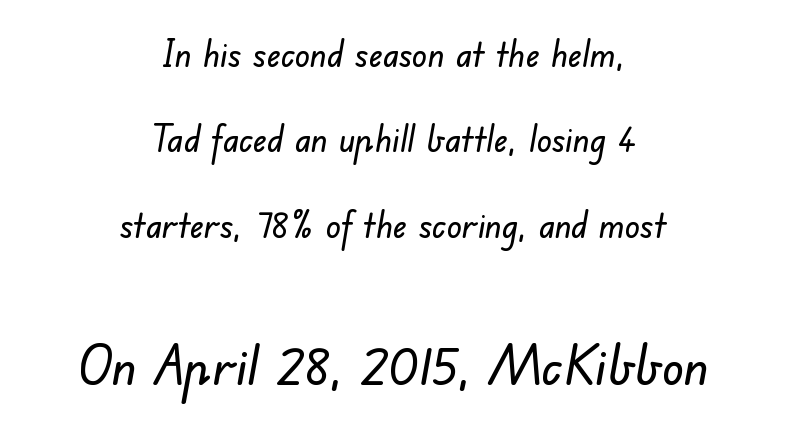
The space beneath each line is pristine and unruled. The block sitting lower on the canvas is the one with enlarged characters. Is this a fixed-width face? No — the glyphs have proportional, varying widths. Horizontal bands of white between lines are thick stripes.
